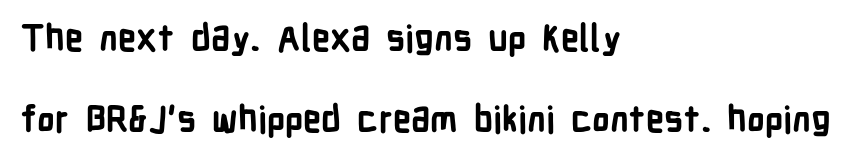
The image shows 36 px bold, condensed sans-serif type, upright; set left-aligned, loose line spacing (2.24x), normal letter spacing, not underlined; low stroke contrast and a medium x-height.
